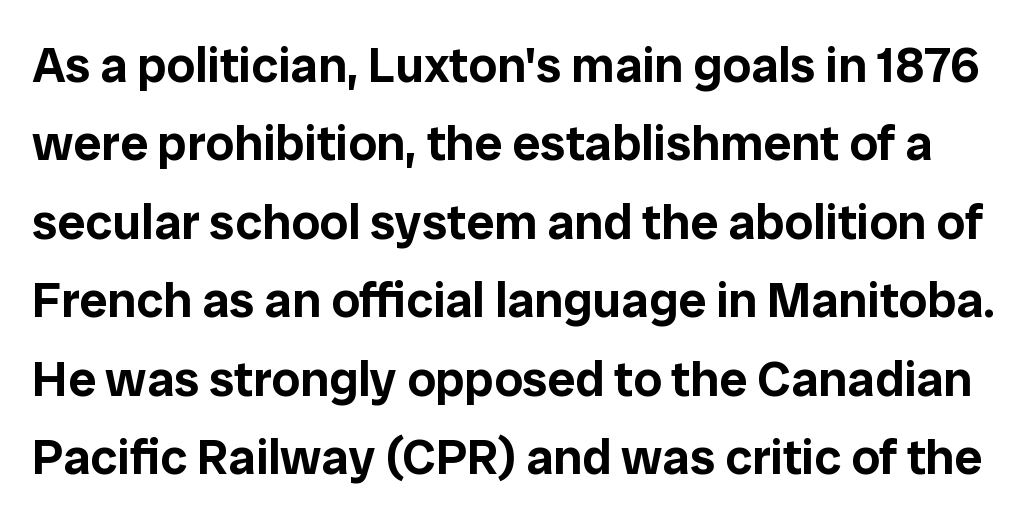
{"serif": "no", "italic": "no", "width": "normal", "stroke_contrast": "low", "x_height": "medium", "monospaced": "no", "underline": "no", "line_spacing": "normal", "line_spacing_ratio": 1.57, "letter_spacing": "normal", "letter_spacing_em": 0.0, "glyph_px": 50}
